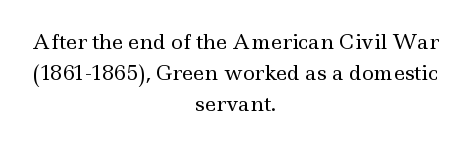
Q: Is the text bold? A: No.
Q: Is the text italic (slanted)? A: No, it is upright.
Q: Is the text underlined? A: No.
Q: How is the paragraph aligned? A: Centered.
Q: Is the spacing between letters normal or unusually wide? A: Normal.
Q: Is the spacing between lines tight, normal or loose? A: Normal.
